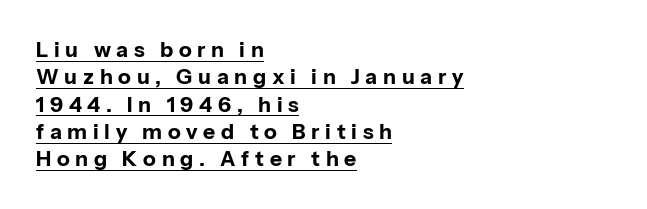
The image shows 21 px bold type, upright; set left-aligned, normal line spacing (1.3x), unusually wide letter spacing (+0.27 em), underlined.
